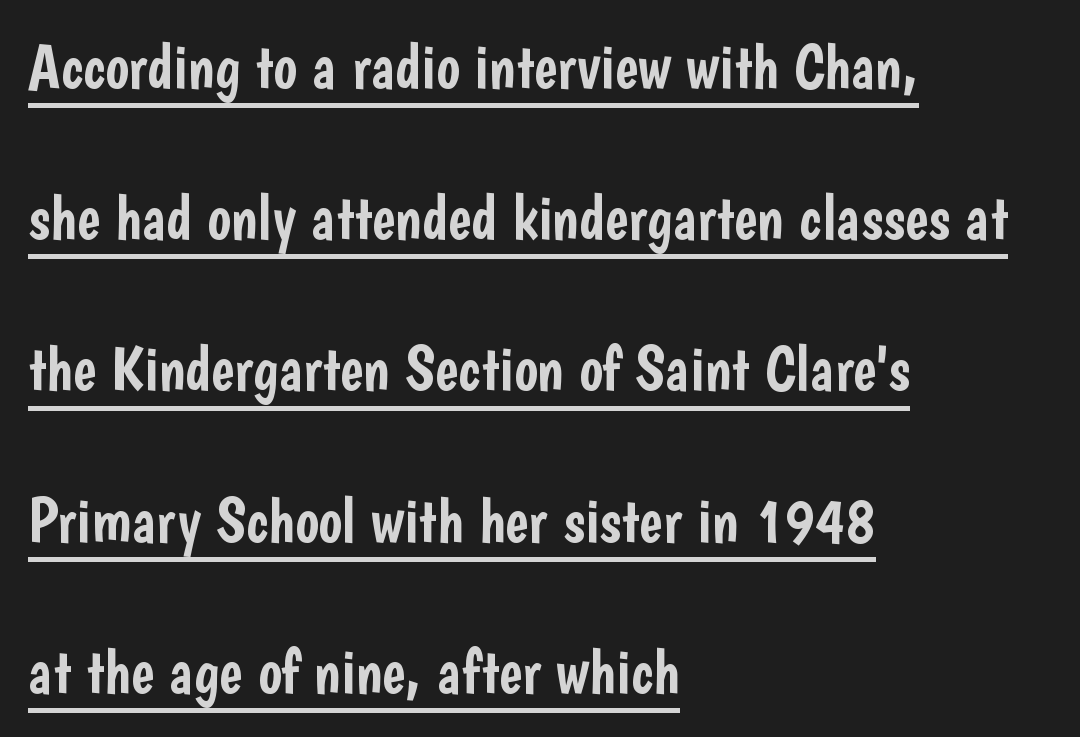
The image shows 63 px condensed sans-serif type, upright; set left-aligned, loose line spacing (2.4x), normal letter spacing, underlined; low stroke contrast and a medium x-height.
